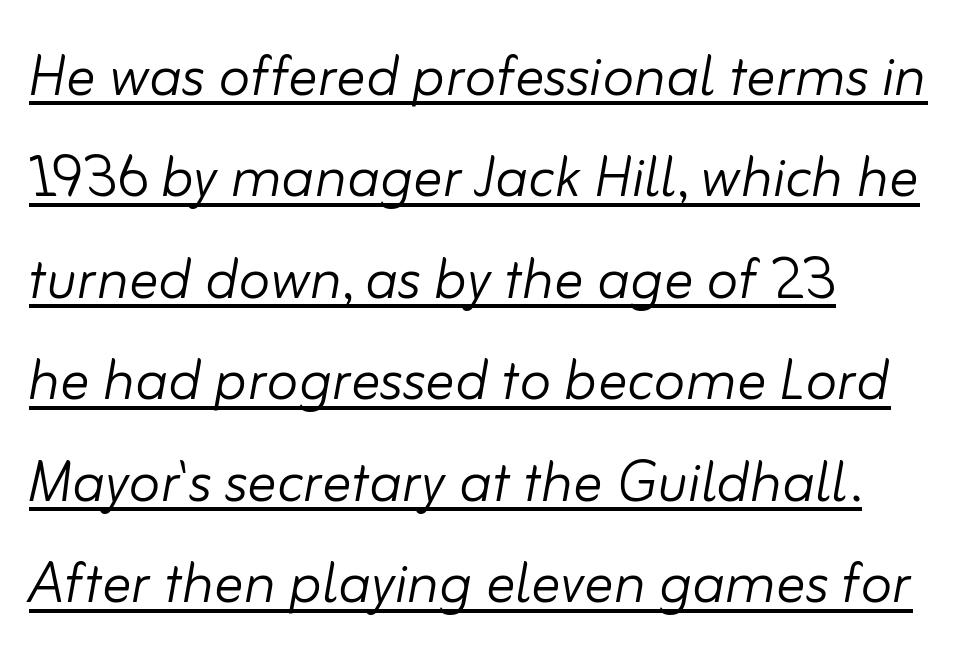
{"italic": "yes", "lean": "right", "slant_degrees": 10, "bold": "no", "weight": "light", "width": "normal", "stroke_contrast": "low", "x_height": "small", "monospaced": "no", "underline": "yes", "align": "left", "line_spacing": "normal", "line_spacing_ratio": 1.39, "letter_spacing": "normal", "letter_spacing_em": 0.0, "glyph_px": 73}
